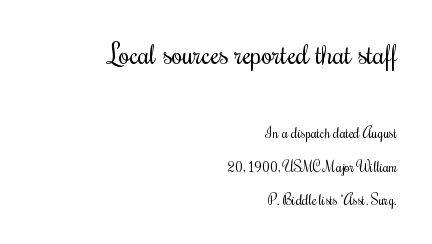
The image shows 28 px regular-weight, condensed type; set right-aligned, loose line spacing (2.36x), normal letter spacing, not underlined; the first (top) block is 2.0x larger; medium stroke contrast and a small x-height.
